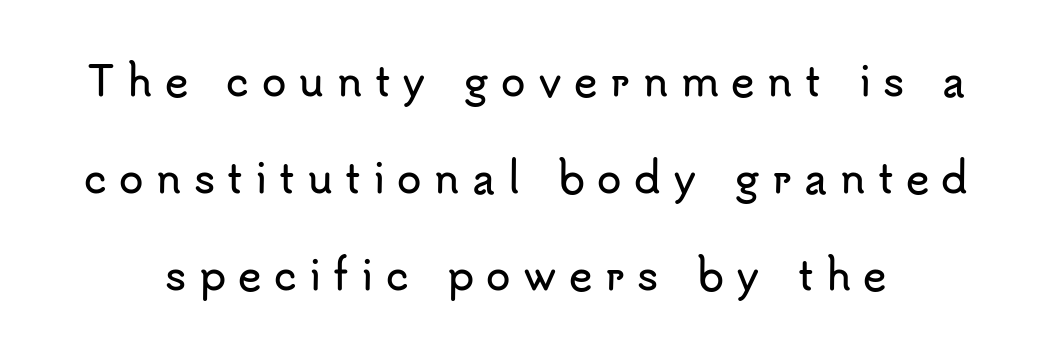
Short note: letters widely spaced. The baseline area is clear. The text was rendered using a sans face with plain stroke endings. Does the leading feel generous? Absolutely, it's lavish. Designer's note — italics off, roman on.
